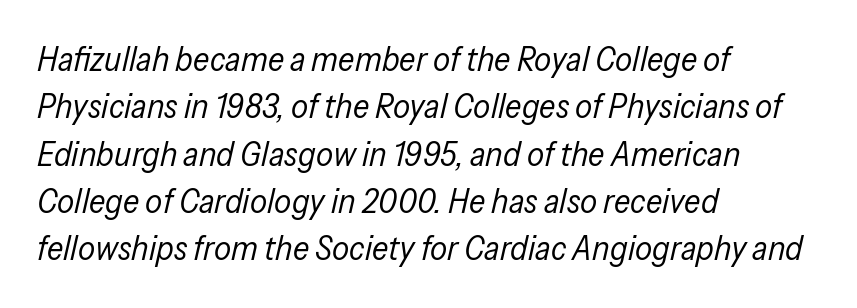
The image shows 34 px regular-weight, condensed type, italic (leaning right); set left-aligned, normal line spacing (1.39x), normal letter spacing, not underlined; low stroke contrast and a medium x-height.
